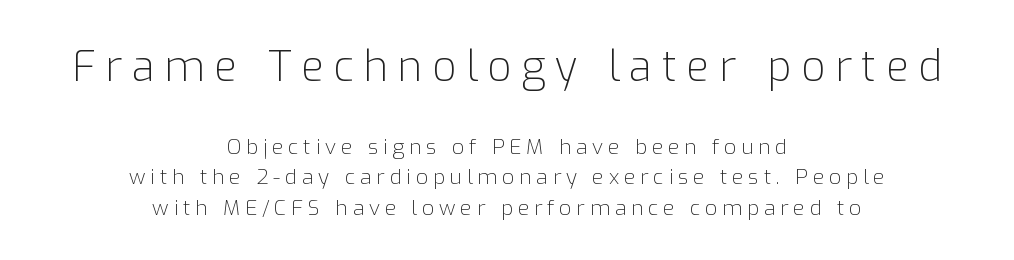
The image shows 42 px light sans-serif type, upright; set centered, normal line spacing (1.44x), unusually wide letter spacing (+0.23 em), not underlined; the first (top) block is 2.0x larger; low stroke contrast and a medium x-height.
